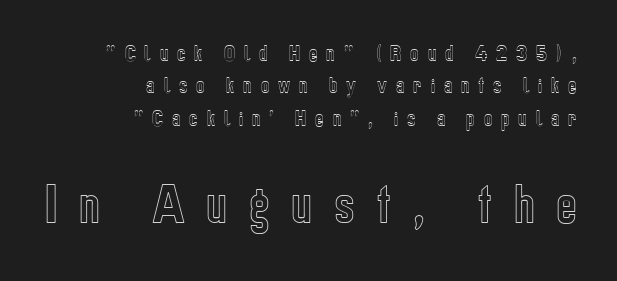
The image shows 44 px condensed type, upright; set right-aligned, line spacing 1.8x, unusually wide letter spacing (+0.49 em), not underlined; the second (bottom) block is 2.44x larger; a medium x-height.
